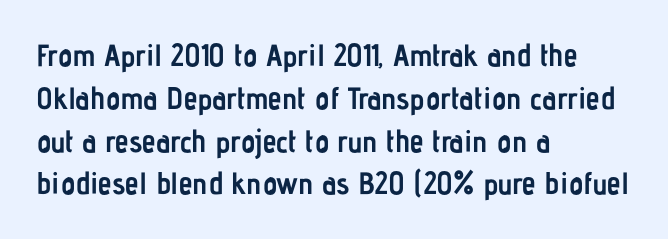
The image shows 31 px semibold, condensed sans-serif type, upright; set left-aligned, normal line spacing (1.38x), normal letter spacing, not underlined; low stroke contrast and a medium x-height.
